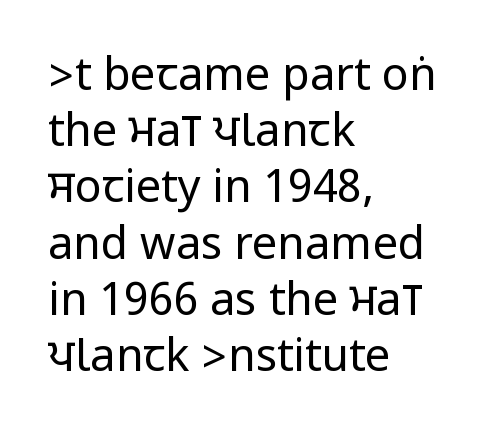
The image shows 45 px regular-weight, condensed sans-serif type, upright; set left-aligned, normal line spacing (1.25x), normal letter spacing, not underlined; low stroke contrast.
